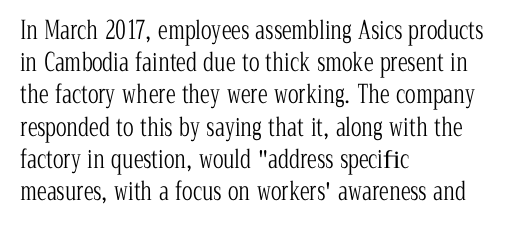
The image shows 25 px text type, upright; set left-aligned, normal line spacing (1.29x), normal letter spacing, not underlined.
